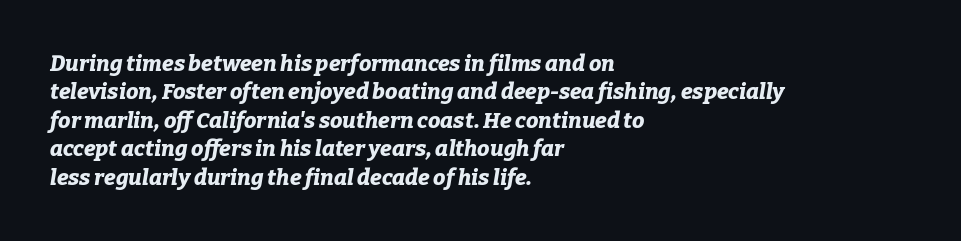
The image shows 22 px bold type, italic (leaning right); set left-aligned, normal line spacing (1.29x), normal letter spacing, not underlined.
